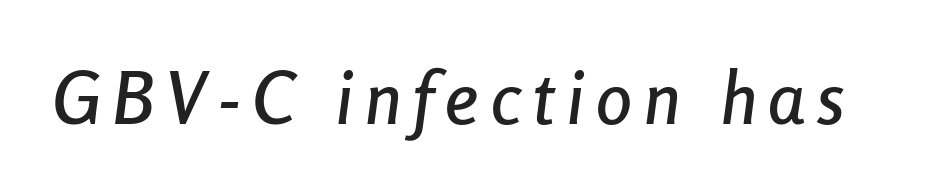
The image shows 72 px condensed type, italic (leaning right); set not underlined; low stroke contrast and a medium x-height.
